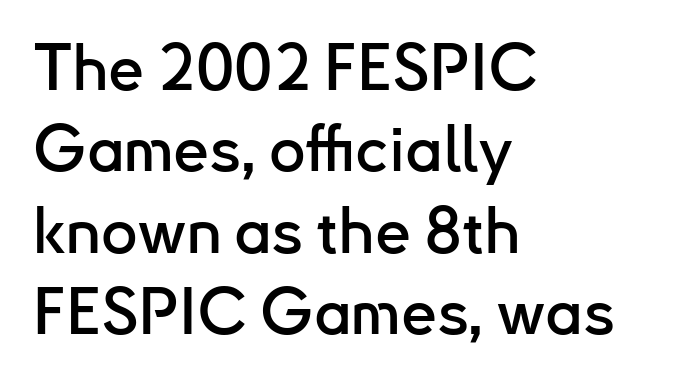
The image shows 64 px sans-serif type, upright; set left-aligned, normal line spacing (1.27x), normal letter spacing, not underlined; low stroke contrast and a small x-height.
